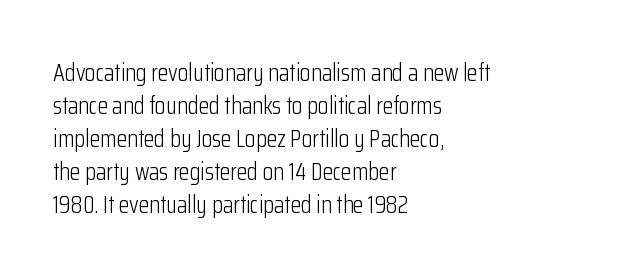
Q: Is the text bold? A: No.
Q: Is the text italic (slanted)? A: No, it is upright.
Q: Is the text underlined? A: No.
Q: How is the paragraph aligned? A: Left-aligned.
Q: Is the spacing between letters normal or unusually wide? A: Normal.
Q: Is the spacing between lines tight, normal or loose? A: Normal.
